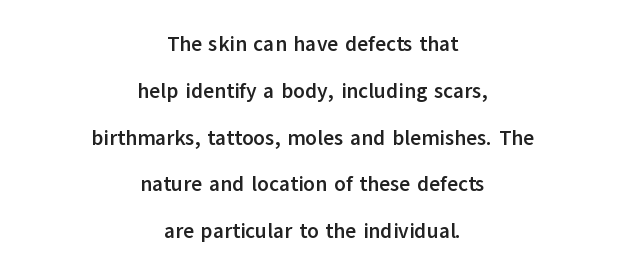
Q: Is the text bold? A: Yes.
Q: Is the text italic (slanted)? A: No, it is upright.
Q: Is the text underlined? A: No.
Q: How is the paragraph aligned? A: Centered.
Q: Is the spacing between letters normal or unusually wide? A: Normal.
Q: Is the spacing between lines tight, normal or loose? A: Loose.
